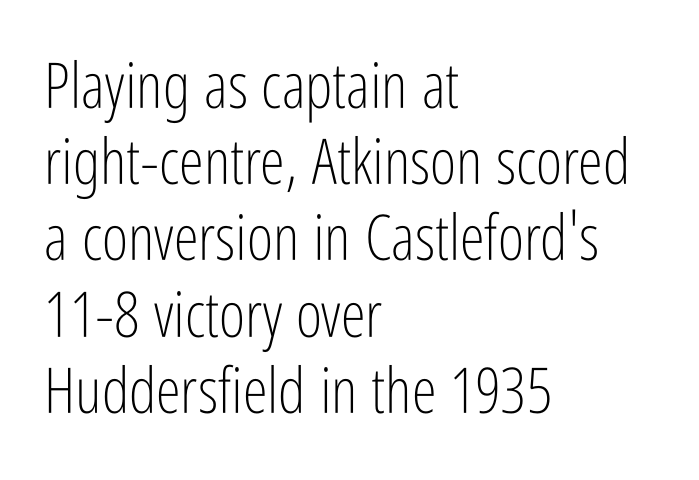
Q: Is the text bold? A: No.
Q: Is the text italic (slanted)? A: No, it is upright.
Q: Is the typeface a serif or a sans-serif typeface? A: Sans-serif.
Q: Is the text underlined? A: No.
Q: How is the paragraph aligned? A: Left-aligned.
Q: Is the spacing between letters normal or unusually wide? A: Normal.
Q: Width (condensed, normal, or wide)? A: Condensed.
Q: Stroke contrast? A: Low.
Q: x-height? A: Medium.
Q: Monospaced? A: No.
